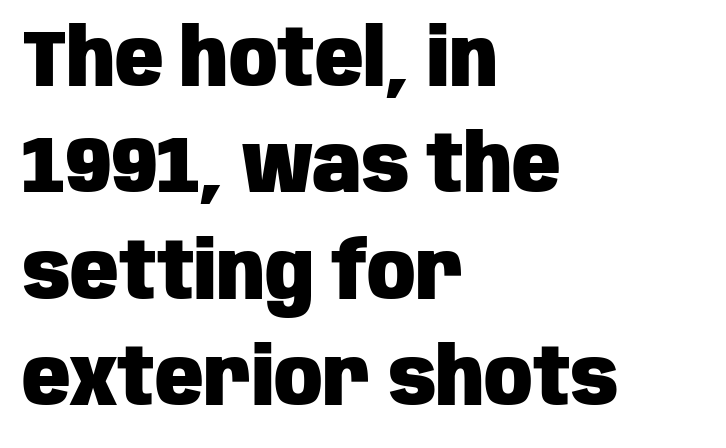
This sample has the flowing, uneven cadence of proportional lettering. A full-strength bold gives these letters their thick strokes. Examine the stroke ends and you'll find no serifs. Letters rest on an invisible, unmarked baseline. This sample uses plain, unmodified letter spacing.
